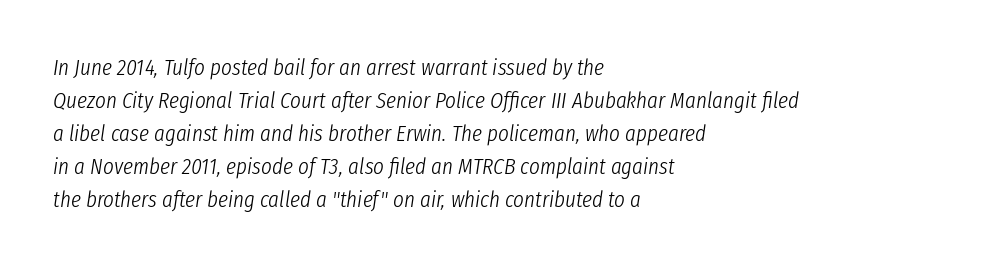
Q: Is the text bold? A: No.
Q: Is the text italic (slanted)? A: Yes, it leans right by about 8 degrees.
Q: Is the text underlined? A: No.
Q: How is the paragraph aligned? A: Left-aligned.
Q: Is the spacing between letters normal or unusually wide? A: Normal.
Q: Is the spacing between lines tight, normal or loose? A: Normal.
